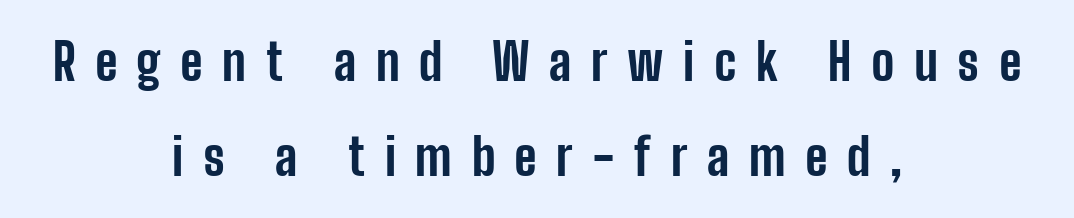
Q: Is the text bold? A: Yes.
Q: Is the text italic (slanted)? A: No, it is upright.
Q: Is the typeface a serif or a sans-serif typeface? A: Sans-serif.
Q: Is the text underlined? A: No.
Q: How is the paragraph aligned? A: Centered.
Q: Is the spacing between letters normal or unusually wide? A: Unusually wide.
Q: Width (condensed, normal, or wide)? A: Condensed.
Q: Stroke contrast? A: Low.
Q: x-height? A: Medium.
Q: Monospaced? A: No.
